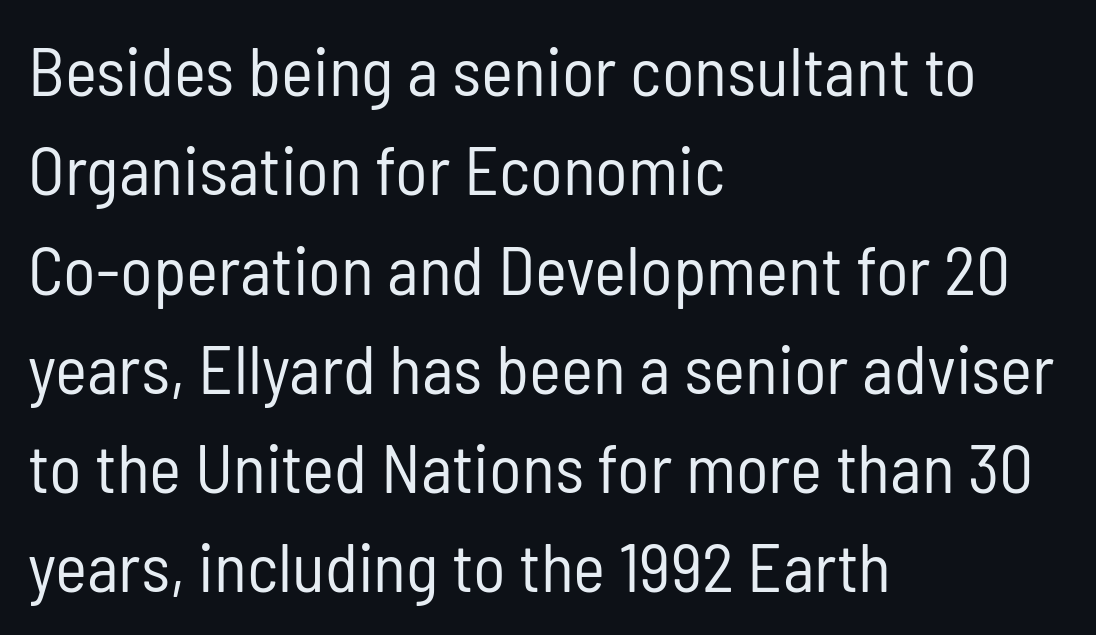
Q: Is the text bold? A: No.
Q: Is the text italic (slanted)? A: No, it is upright.
Q: Is the typeface a serif or a sans-serif typeface? A: Sans-serif.
Q: Is the text underlined? A: No.
Q: How is the paragraph aligned? A: Left-aligned.
Q: Is the spacing between letters normal or unusually wide? A: Normal.
Q: Is the spacing between lines tight, normal or loose? A: Normal.
Q: Width (condensed, normal, or wide)? A: Condensed.
Q: Stroke contrast? A: Low.
Q: x-height? A: Medium.
Q: Monospaced? A: No.
